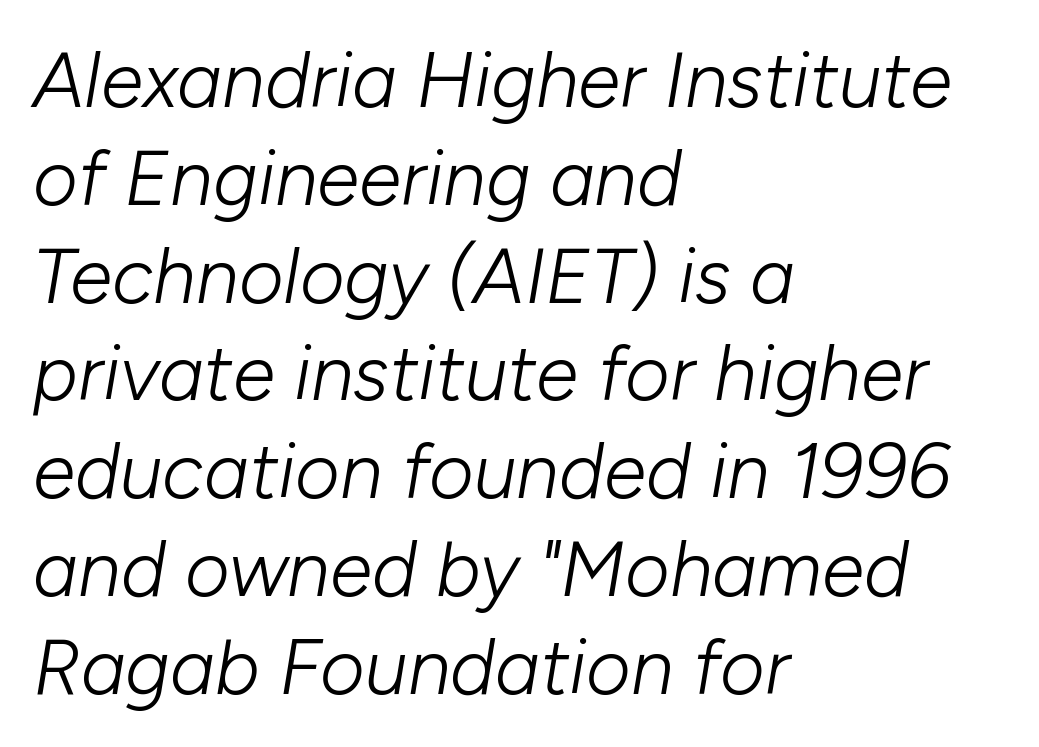
Q: Is the text bold? A: No.
Q: Is the text italic (slanted)? A: Yes, it leans right by about 10 degrees.
Q: Is the text underlined? A: No.
Q: How is the paragraph aligned? A: Left-aligned.
Q: Is the spacing between letters normal or unusually wide? A: Normal.
Q: Is the spacing between lines tight, normal or loose? A: Normal.
Q: Width (condensed, normal, or wide)? A: Normal.
Q: Stroke contrast? A: Low.
Q: x-height? A: Medium.
Q: Monospaced? A: No.
